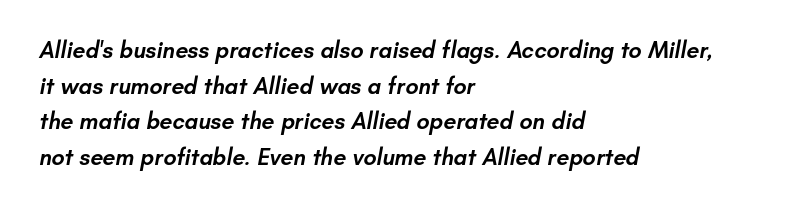
The image shows 23 px text type; set left-aligned, normal line spacing (1.55x), normal letter spacing, not underlined.
